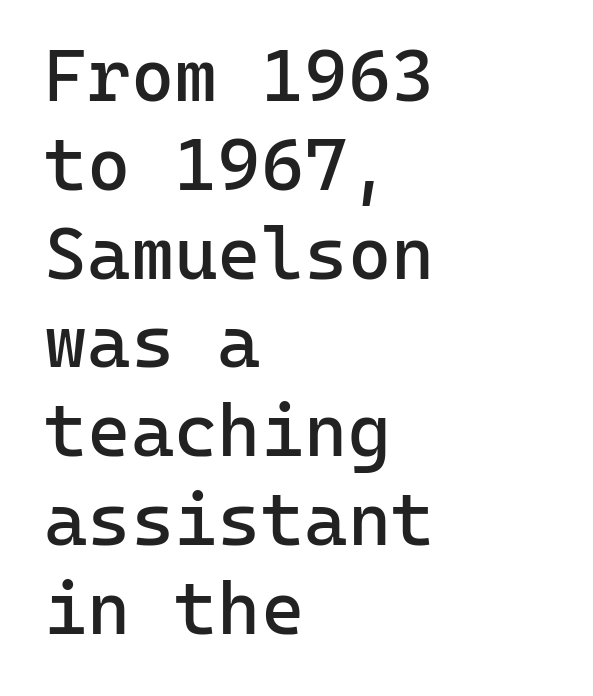
Q: Is the text bold? A: No.
Q: Is the text italic (slanted)? A: No, it is upright.
Q: Is the typeface a serif or a sans-serif typeface? A: Sans-serif.
Q: Is the text underlined? A: No.
Q: How is the paragraph aligned? A: Left-aligned.
Q: Is the spacing between letters normal or unusually wide? A: Normal.
Q: Width (condensed, normal, or wide)? A: Normal.
Q: Stroke contrast? A: Low.
Q: x-height? A: Medium.
Q: Monospaced? A: Yes.
